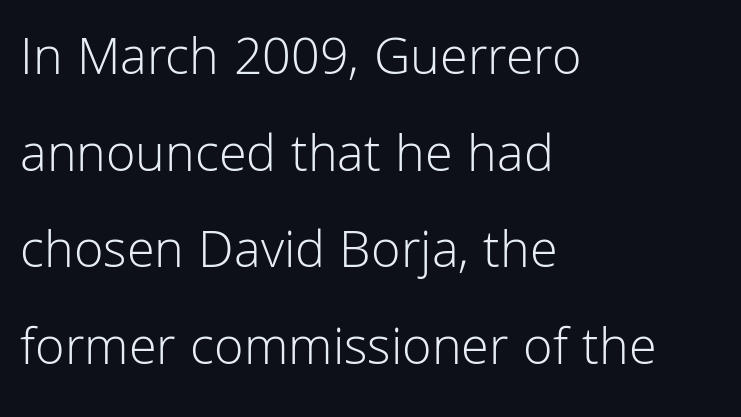
The image shows 54 px light sans-serif type, upright; set left-aligned, line spacing 1.79x, normal letter spacing, not underlined; low stroke contrast and a medium x-height.
